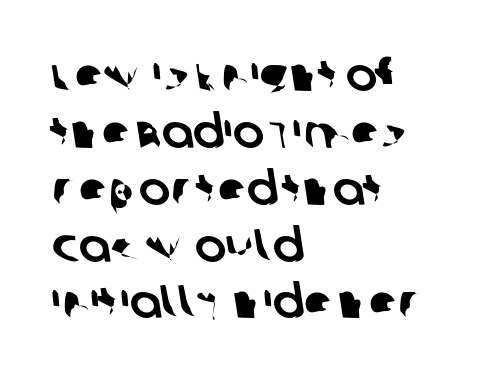
{"serif": "no", "width": "normal", "stroke_contrast": "low", "x_height": "large", "monospaced": "no", "underline": "no", "align": "left", "line_spacing_ratio": 1.21, "letter_spacing": "normal", "letter_spacing_em": 0.0, "glyph_px": 47}
